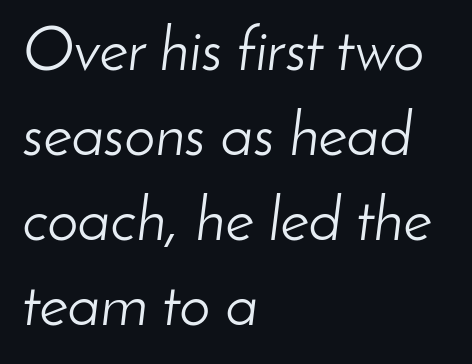
Baseline-to-baseline distance is the conventional proportion of letter height. Tracking value appears to be zero — textbook default spacing. The words here are not underlined. The glyphs look as if they've been sheared to an angle.
